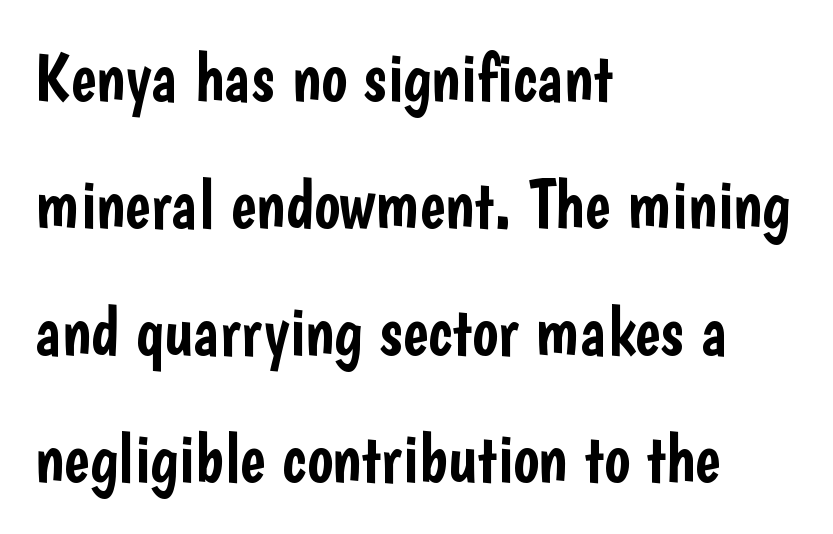
Look at the bottom of the vertical strokes: they stop flat, with no serifs. Look at the tracking — it's just the regular setting, nothing added. A typesetter would call this proportional, since set widths differ per character. These lines stack with their left ends in a neat column. Plain, unruled lines of type. This is roman type, the default non-slanted kind.
